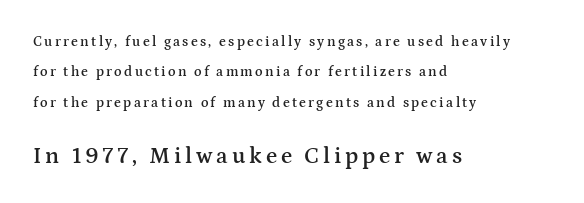
The image shows 23 px text type, upright; set left-aligned, loose line spacing (2.17x), not underlined; the second (bottom) block is 1.64x larger.
